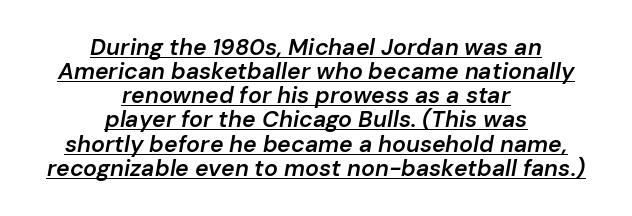
The image shows 23 px text type, italic (leaning right); set centered, tight line spacing (1.05x), normal letter spacing, underlined.
